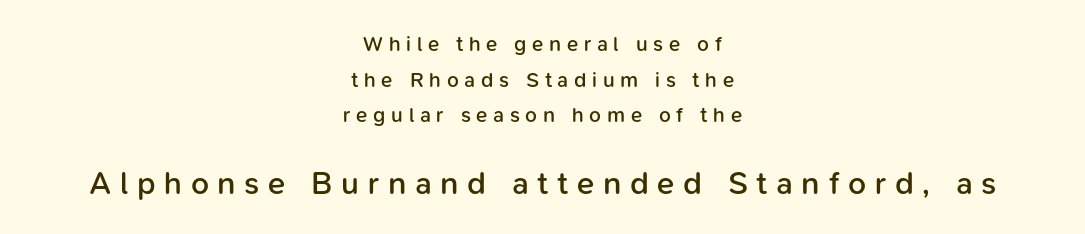
The letters are semibold — heavier than regular but short of a full bold. Characters follow at a spacing far wider than the type designer built in. Does the copy run flush right? No — it is centered line by line. Do the letters lean? They stand straight. Note: no serifs on the glyphs. The specimen omits any rule beneath the text block's lines.
